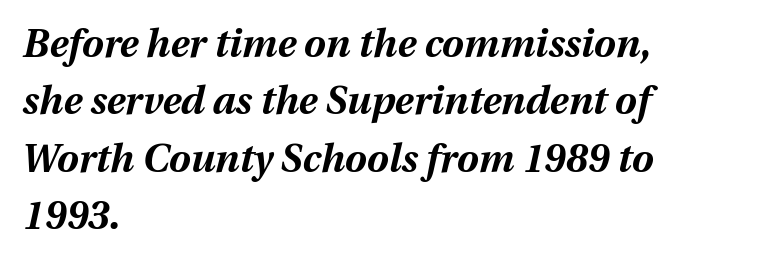
Q: Is the text bold? A: Yes.
Q: Is the text italic (slanted)? A: Yes, it leans right by about 12 degrees.
Q: Is the text underlined? A: No.
Q: How is the paragraph aligned? A: Left-aligned.
Q: Is the spacing between letters normal or unusually wide? A: Normal.
Q: Is the spacing between lines tight, normal or loose? A: Normal.
Q: Width (condensed, normal, or wide)? A: Normal.
Q: Stroke contrast? A: Medium.
Q: x-height? A: Medium.
Q: Monospaced? A: No.
